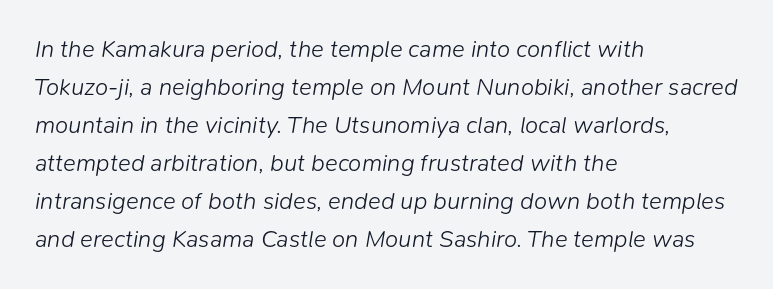
The image shows 24 px text type, italic (leaning right); set left-aligned, normal line spacing (1.58x), normal letter spacing, not underlined.
